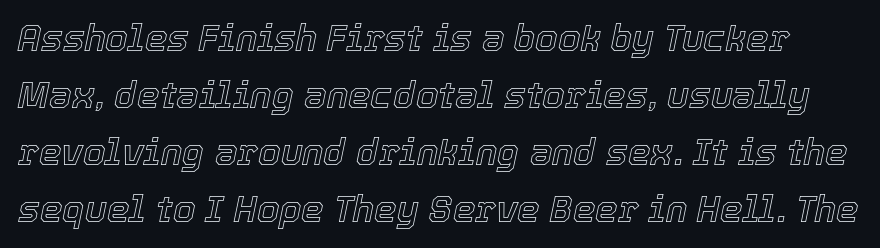
The image shows 36 px text type, italic (leaning right); set normal line spacing (1.58x), normal letter spacing, not underlined; a medium x-height.
